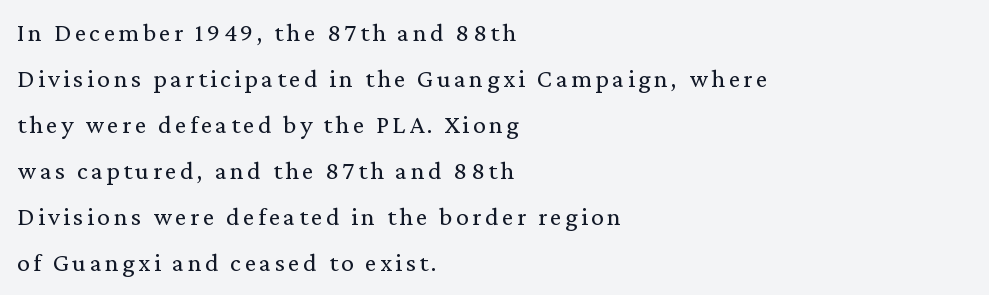
The image shows 26 px text type, upright; set left-aligned, line spacing 1.77x, not underlined.
